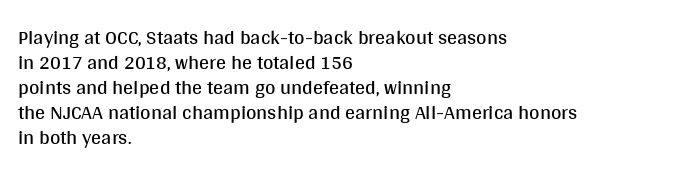
Underline: absent. These glyphs show unthickened strokes, regular width or finer. The leading is moderate, giving the passage an even texture. Upright lettering throughout.
